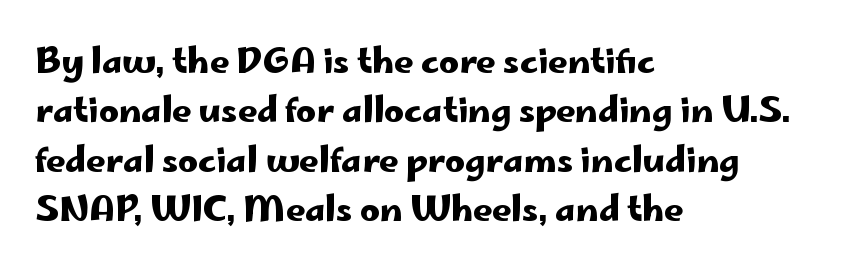
Q: Is the text italic (slanted)? A: No, it is upright.
Q: Is the typeface a serif or a sans-serif typeface? A: Sans-serif.
Q: Is the text underlined? A: No.
Q: How is the paragraph aligned? A: Left-aligned.
Q: Is the spacing between letters normal or unusually wide? A: Normal.
Q: Is the spacing between lines tight, normal or loose? A: Normal.
Q: Width (condensed, normal, or wide)? A: Wide.
Q: Stroke contrast? A: Low.
Q: x-height? A: Small.
Q: Monospaced? A: No.
